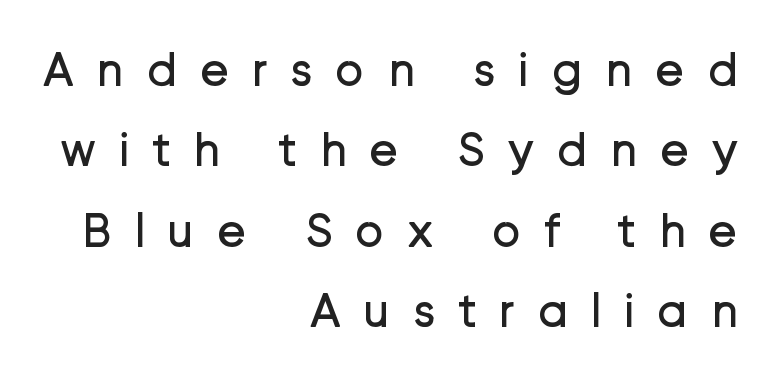
The image shows 49 px regular-weight sans-serif type, upright; set right-aligned, normal line spacing (1.64x), unusually wide letter spacing (+0.46 em), not underlined; low stroke contrast and a medium x-height.
